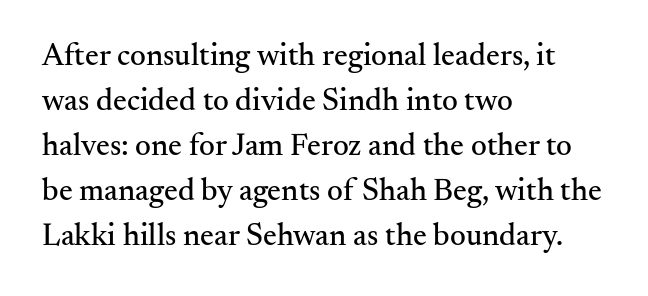
The image shows 31 px serif type, upright; set left-aligned, normal line spacing (1.45x), normal letter spacing, not underlined; medium stroke contrast and a small x-height.
